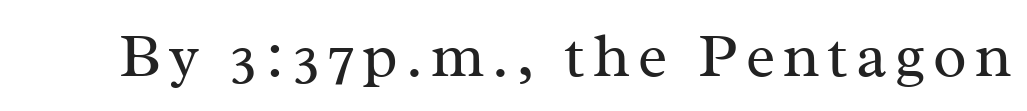
The face used here is proportionally spaced, like ordinary book or web type. The foot of each line stays bare and open. This sample uses an upright cut, with every glyph sitting square on the baseline. Weight class: somewhere from thin through regular. Examine the stroke ends and you'll spot serifs.
